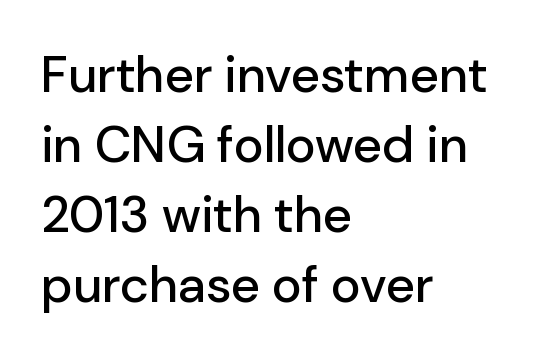
Q: Is the text italic (slanted)? A: No, it is upright.
Q: Is the typeface a serif or a sans-serif typeface? A: Sans-serif.
Q: Is the text underlined? A: No.
Q: How is the paragraph aligned? A: Left-aligned.
Q: Is the spacing between letters normal or unusually wide? A: Normal.
Q: Is the spacing between lines tight, normal or loose? A: Normal.
Q: Width (condensed, normal, or wide)? A: Normal.
Q: Stroke contrast? A: Low.
Q: x-height? A: Medium.
Q: Monospaced? A: No.
